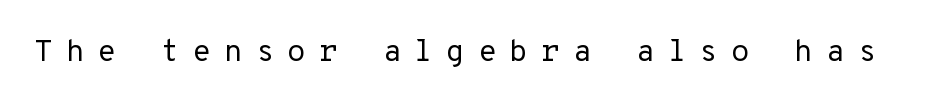
Posture: vertical. The passage shown is not underscored anywhere. Each word looks stretched out because of the extra space between its letters. Weight class: somewhere from thin through regular. The passage shown is typeset with a sans-serif family. Spacing verdict: monospaced, one width for all characters.
